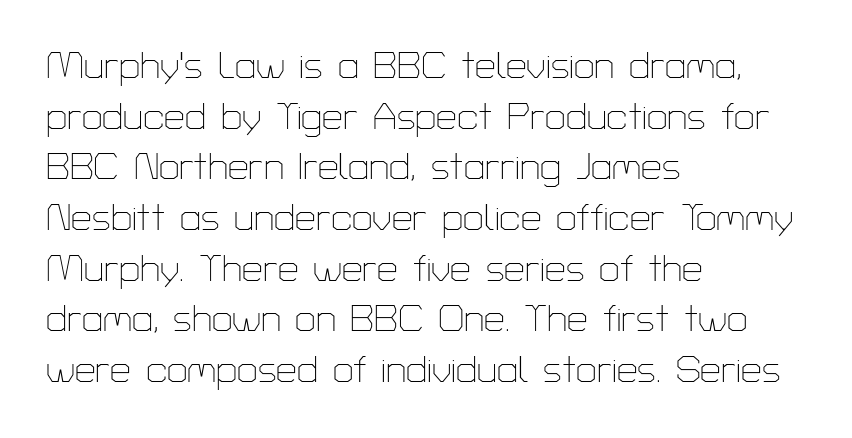
Q: Is the text bold? A: No.
Q: Is the text italic (slanted)? A: No, it is upright.
Q: Is the typeface a serif or a sans-serif typeface? A: Sans-serif.
Q: Is the text underlined? A: No.
Q: How is the paragraph aligned? A: Left-aligned.
Q: Is the spacing between letters normal or unusually wide? A: Normal.
Q: Is the spacing between lines tight, normal or loose? A: Normal.
Q: Width (condensed, normal, or wide)? A: Normal.
Q: Stroke contrast? A: Low.
Q: x-height? A: Medium.
Q: Monospaced? A: No.
